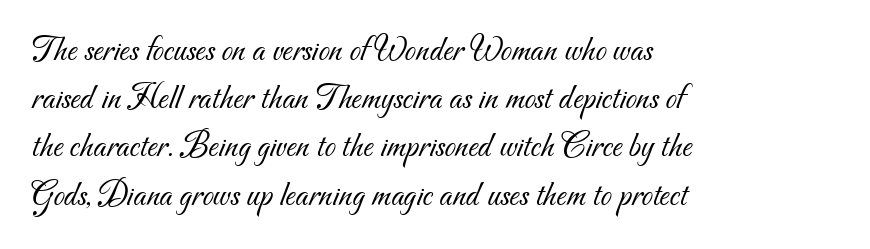
Q: Is the text bold? A: No.
Q: Is the typeface a serif or a sans-serif typeface? A: Sans-serif.
Q: Is the text underlined? A: No.
Q: How is the paragraph aligned? A: Left-aligned.
Q: Is the spacing between letters normal or unusually wide? A: Normal.
Q: Is the spacing between lines tight, normal or loose? A: Normal.
Q: Width (condensed, normal, or wide)? A: Normal.
Q: Stroke contrast? A: Medium.
Q: x-height? A: Small.
Q: Monospaced? A: No.
